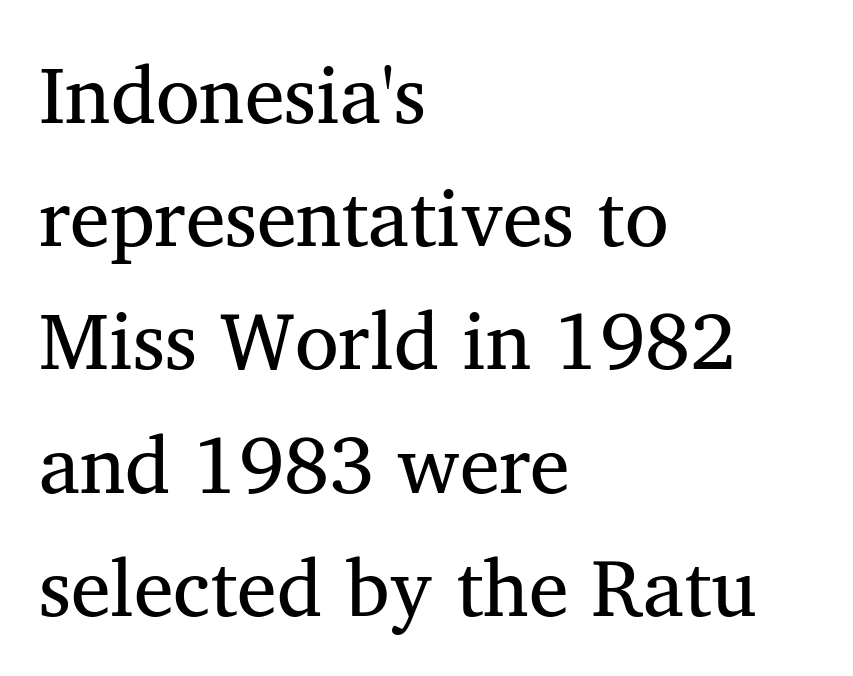
{"serif": "yes", "italic": "no", "width": "normal", "stroke_contrast": "medium", "x_height": "medium", "monospaced": "no", "underline": "no", "align": "left", "line_spacing": "normal", "line_spacing_ratio": 1.54, "letter_spacing": "normal", "letter_spacing_em": 0.0, "glyph_px": 80}
